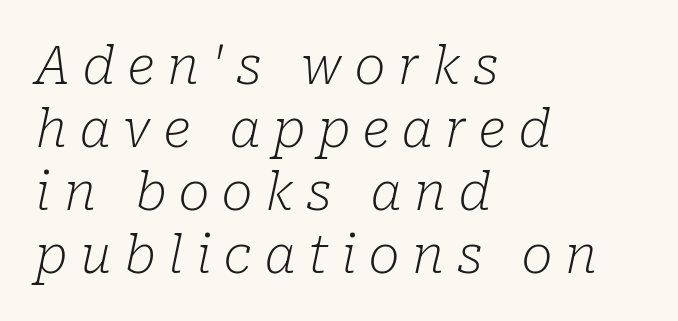
{"serif": "yes", "italic": "yes", "lean": "right", "slant_degrees": 10, "bold": "no", "weight": "light", "width": "normal", "stroke_contrast": "low", "x_height": "medium", "monospaced": "no", "underline": "no", "align": "left", "line_spacing_ratio": 1.21, "letter_spacing": "wide", "letter_spacing_em": 0.25, "glyph_px": 52}
